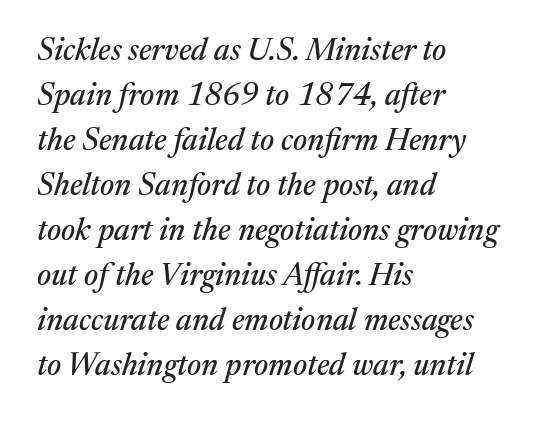
The image shows 31 px serif type, italic (leaning right); set left-aligned, normal line spacing (1.45x), normal letter spacing, not underlined; medium stroke contrast and a medium x-height.
